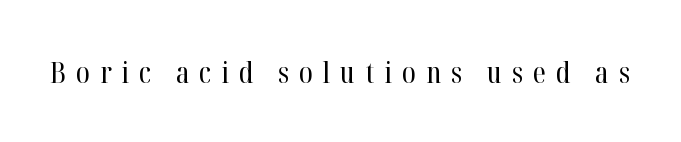
The image shows 30 px regular-weight, condensed serif type, upright; set unusually wide letter spacing (+0.33 em), not underlined; high stroke contrast and a medium x-height.
